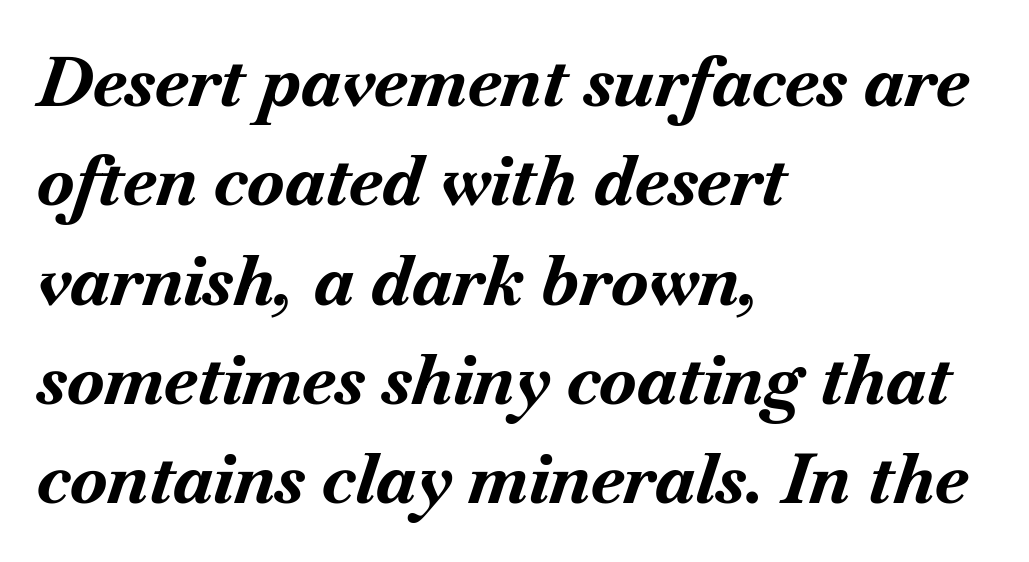
Q: Is the text bold? A: Yes.
Q: Is the text italic (slanted)? A: Yes, it leans right by about 18 degrees.
Q: Is the text underlined? A: No.
Q: How is the paragraph aligned? A: Left-aligned.
Q: Is the spacing between letters normal or unusually wide? A: Normal.
Q: Is the spacing between lines tight, normal or loose? A: Normal.
Q: Width (condensed, normal, or wide)? A: Normal.
Q: Stroke contrast? A: Medium.
Q: x-height? A: Small.
Q: Monospaced? A: No.
